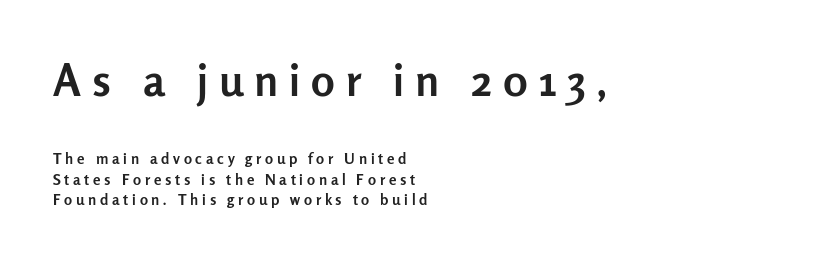
{"serif": "no", "italic": "no", "bold": "yes", "weight": "semibold", "width": "normal", "stroke_contrast": "low", "x_height": "medium", "monospaced": "no", "underline": "no", "align": "left", "line_spacing": "normal", "line_spacing_ratio": 1.38, "letter_spacing": "wide", "letter_spacing_em": 0.25, "larger_block": "first", "size_ratio": 2.93, "glyph_px": 44}
